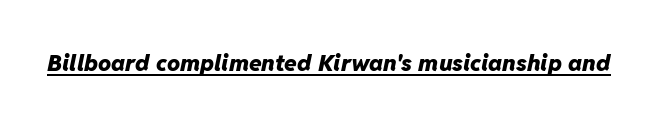
The image shows 23 px bold type, italic (leaning right); set normal letter spacing, underlined.
